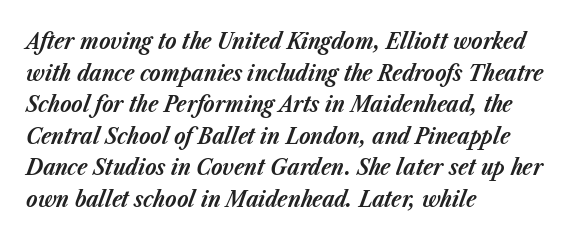
Only glyphs here, with clear space below each row. The characters look thick and weighty, a clear bold. Interline gaps are of average width in this sample. The axis of the letterforms is tilted away from vertical. Characters follow at the spacing the type designer built in. This rendering uses left alignment, leaving the right contour irregular.
